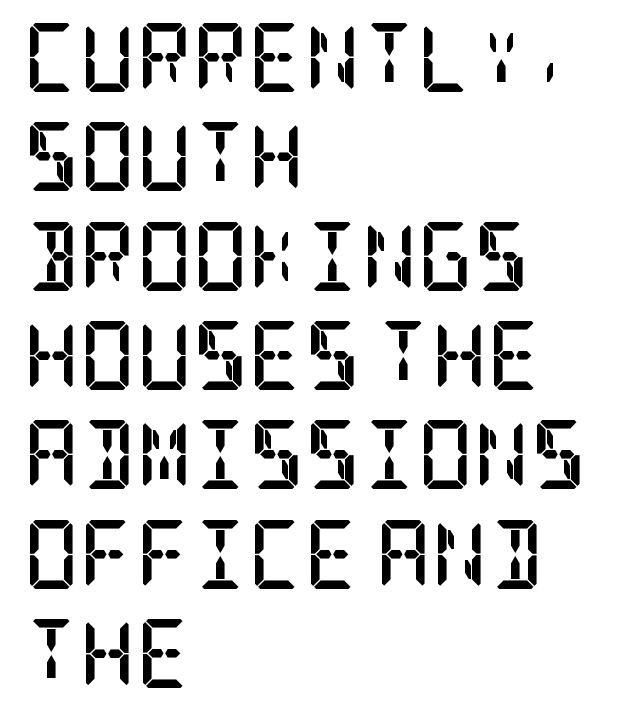
Q: Is the text bold? A: Yes.
Q: Is the text italic (slanted)? A: No, it is upright.
Q: Is the typeface a serif or a sans-serif typeface? A: Serif.
Q: Is the text underlined? A: No.
Q: How is the paragraph aligned? A: Left-aligned.
Q: Is the spacing between letters normal or unusually wide? A: Normal.
Q: Is the spacing between lines tight, normal or loose? A: Normal.
Q: Width (condensed, normal, or wide)? A: Condensed.
Q: Stroke contrast? A: Low.
Q: x-height? A: Large.
